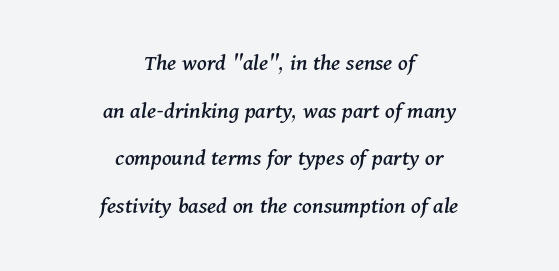
{"italic": "yes", "lean": "right", "slant_degrees": 11, "underline": "no", "align": "center", "line_spacing": "loose", "line_spacing_ratio": 1.98, "letter_spacing": "normal", "letter_spacing_em": 0.0, "glyph_px": 24}
